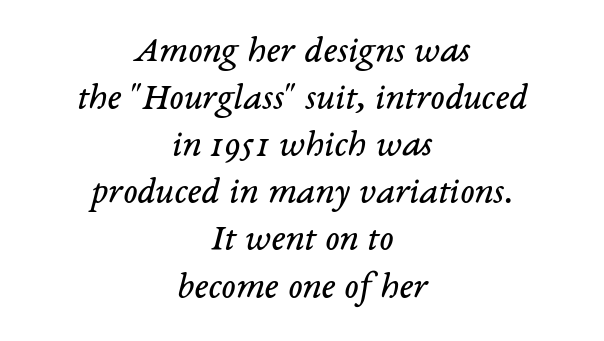
The image shows 38 px regular-weight serif type, italic (leaning right); set centered, line spacing 1.24x, normal letter spacing, not underlined; low stroke contrast and a medium x-height.
